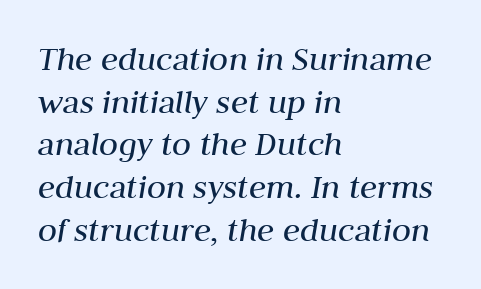
The image shows 35 px regular-weight type, italic (leaning right); set left-aligned, line spacing 1.22x, normal letter spacing, not underlined; medium stroke contrast and a medium x-height.
